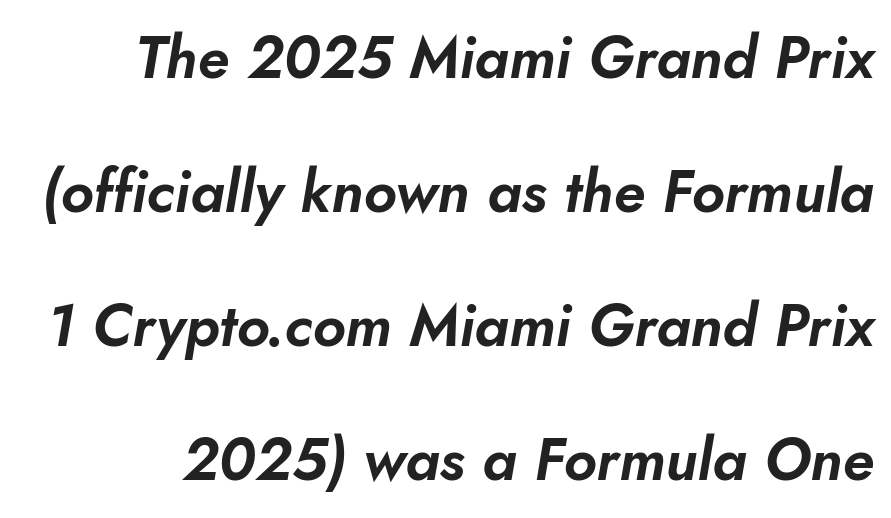
Yep, that's italic — everything's leaning. Nobody drew a line under any word here. The face used here is proportionally spaced, like ordinary book or web type. Nobody touched the tracking dial on this one.
